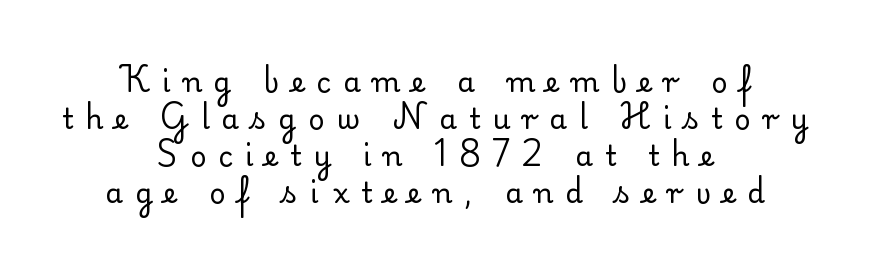
Letters have the restrained weight of plain body copy at most. This sample has the flowing, uneven cadence of proportional lettering. The string is rendered with underlining switched off. Spacing between characters has been opened up far beyond the box default.
